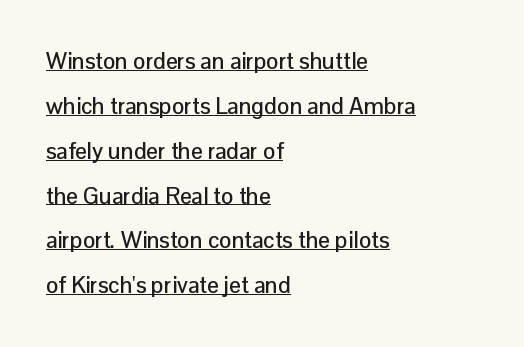
The image shows 23 px text type, upright; set left-aligned, loose line spacing (1.95x), normal letter spacing, underlined.
